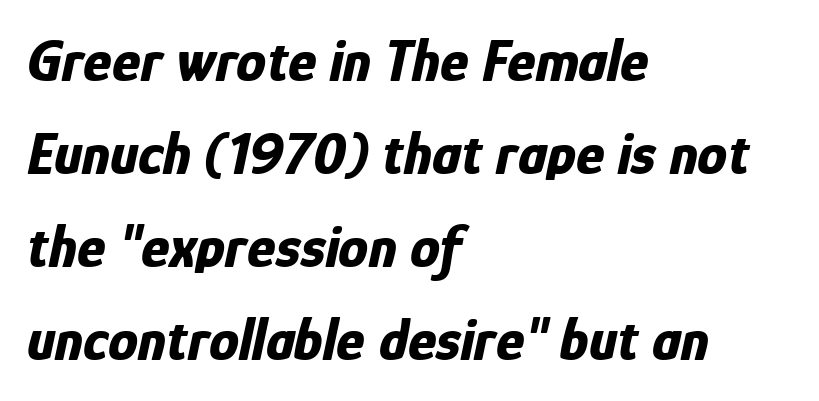
{"italic": "yes", "lean": "right", "slant_degrees": 12, "bold": "yes", "weight": "bold", "width": "condensed", "stroke_contrast": "low", "x_height": "medium", "monospaced": "no", "underline": "no", "align": "left", "line_spacing": "normal", "line_spacing_ratio": 1.55, "letter_spacing": "normal", "letter_spacing_em": 0.0, "glyph_px": 60}
